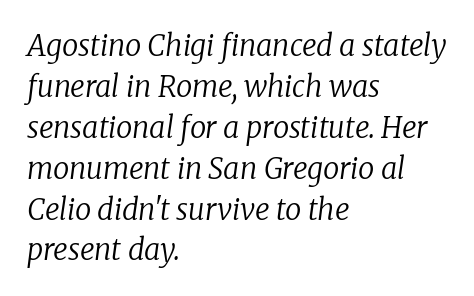
{"serif": "yes", "italic": "yes", "lean": "right", "slant_degrees": 8, "bold": "no", "weight": "regular", "width": "normal", "stroke_contrast": "low", "x_height": "medium", "monospaced": "no", "underline": "no", "align": "left", "line_spacing": "normal", "line_spacing_ratio": 1.41, "letter_spacing": "normal", "letter_spacing_em": 0.0, "glyph_px": 29}
